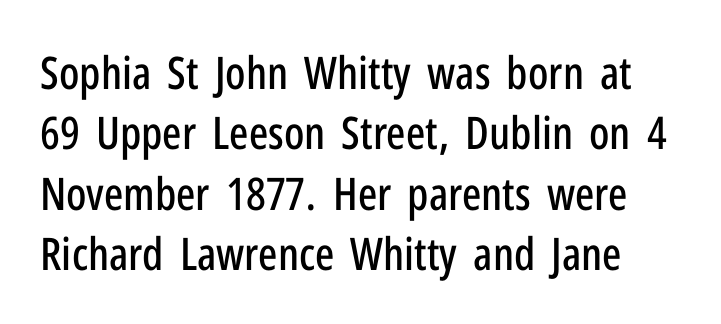
{"serif": "no", "italic": "no", "width": "condensed", "stroke_contrast": "low", "x_height": "medium", "monospaced": "no", "underline": "no", "line_spacing": "normal", "line_spacing_ratio": 1.34, "letter_spacing": "normal", "letter_spacing_em": 0.0, "glyph_px": 45}
